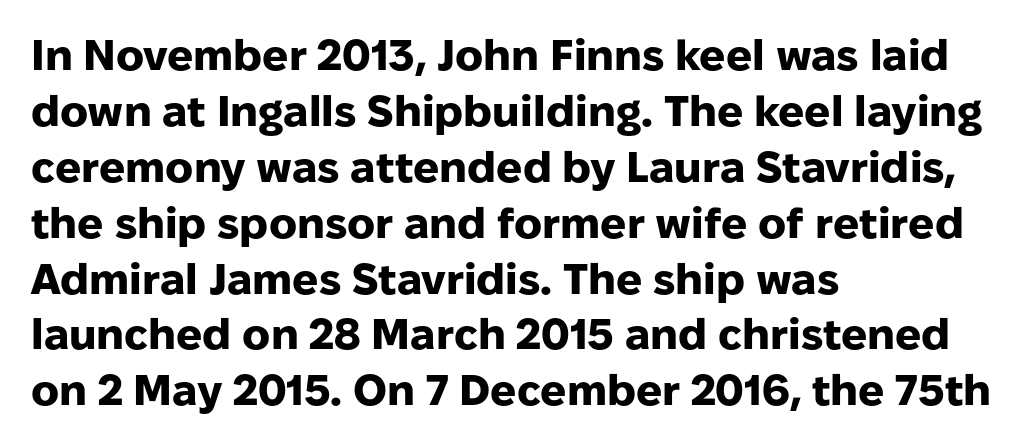
The image shows 43 px heavy sans-serif type, upright; set left-aligned, normal line spacing (1.3x), normal letter spacing, not underlined; low stroke contrast and a medium x-height.
